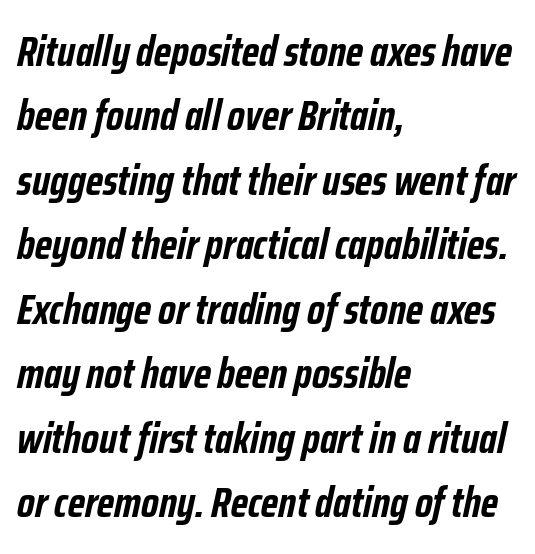
{"italic": "yes", "lean": "right", "slant_degrees": 12, "bold": "yes", "weight": "semibold", "width": "condensed", "stroke_contrast": "low", "x_height": "medium", "monospaced": "no", "underline": "no", "align": "left", "line_spacing": "normal", "line_spacing_ratio": 1.5, "letter_spacing": "normal", "letter_spacing_em": 0.0, "glyph_px": 43}
